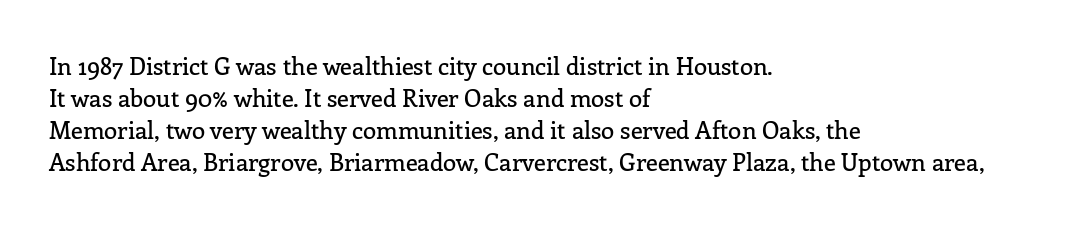
Q: Is the text italic (slanted)? A: No, it is upright.
Q: Is the text underlined? A: No.
Q: How is the paragraph aligned? A: Left-aligned.
Q: Is the spacing between letters normal or unusually wide? A: Normal.
Q: Is the spacing between lines tight, normal or loose? A: Normal.
